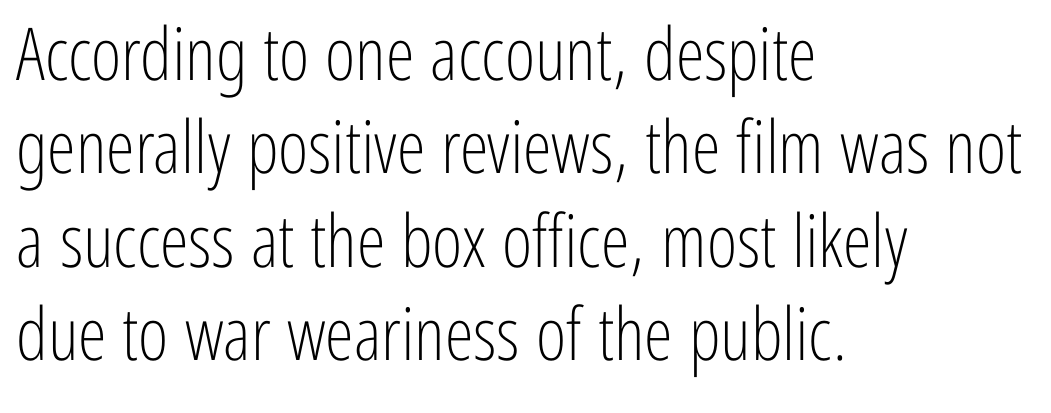
The image shows 73 px light, condensed sans-serif type, upright; set left-aligned, normal line spacing (1.28x), normal letter spacing, not underlined; low stroke contrast and a medium x-height.
